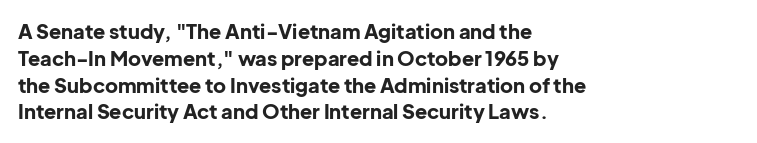
Q: Is the text bold? A: Yes.
Q: Is the text italic (slanted)? A: No, it is upright.
Q: Is the text underlined? A: No.
Q: How is the paragraph aligned? A: Left-aligned.
Q: Is the spacing between letters normal or unusually wide? A: Normal.
Q: Is the spacing between lines tight, normal or loose? A: Normal.
